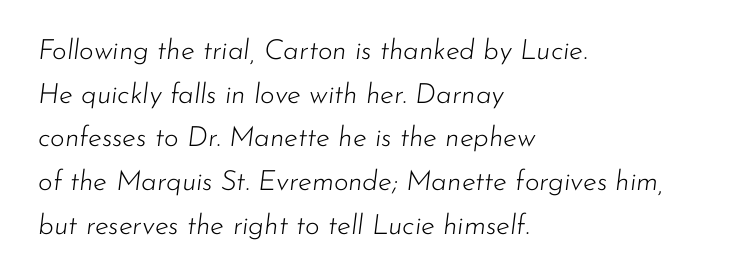
{"italic": "yes", "lean": "right", "slant_degrees": 7, "bold": "no", "weight": "light", "width": "normal", "stroke_contrast": "low", "x_height": "small", "monospaced": "no", "underline": "no", "align": "left", "line_spacing": "normal", "line_spacing_ratio": 1.56, "letter_spacing": "normal", "letter_spacing_em": 0.0, "glyph_px": 28}
